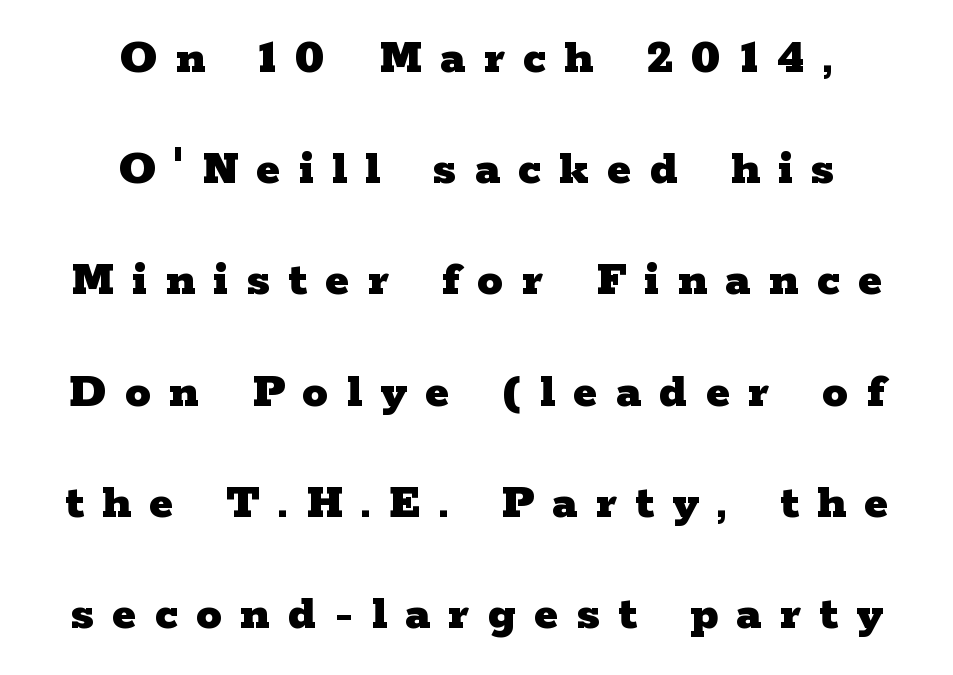
The lines are quadded center. Nope, not italic — everything's standing straight. In terms of letterform style, serifs are clearly present. Is there much room between lines? Yes — plenty of vertical air separates them.
